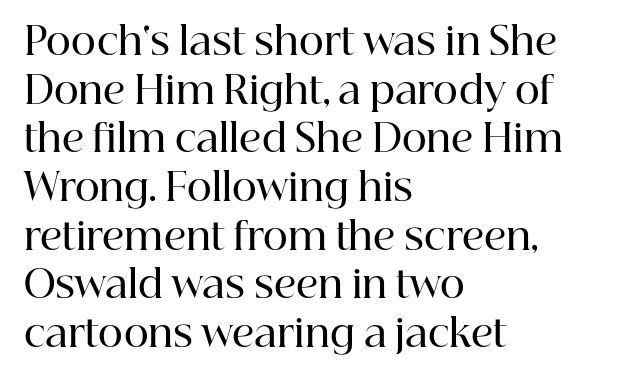
{"serif": "yes", "italic": "no", "bold": "semi", "weight": "semibold", "width": "normal", "stroke_contrast": "high", "x_height": "medium", "monospaced": "no", "underline": "no", "align": "left", "line_spacing": "normal", "line_spacing_ratio": 1.28, "letter_spacing": "normal", "letter_spacing_em": 0.0, "glyph_px": 38}
